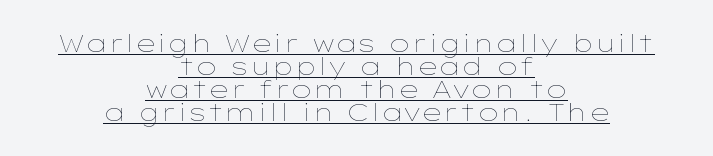
The lettering stays uniformly vertical, giving the passage a roman look. Look at the tracking — it's just the regular setting, nothing added. Beneath each row of characters lies a ruled line. A centered setting, common on invitations and titles, is used for this passage.
